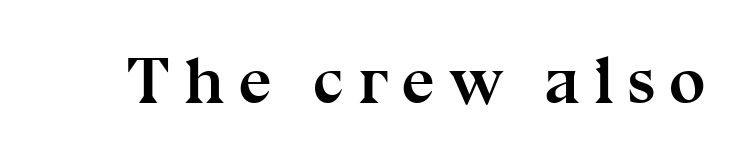
You could not count columns in this text — the font is proportionally spaced. Each word looks stretched out because of the extra space between its letters. Nobody drew a line under any word here. The designer went with a serif here, giving each stem small feet. Posture: straight, roman, zero tilt. Strokes here are thick enough to call this a true bold.
